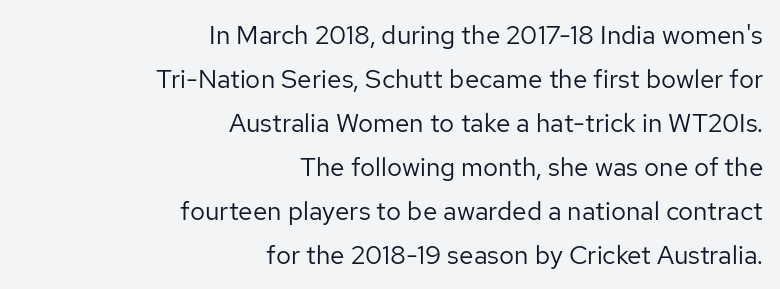
{"italic": "no", "bold": "no", "underline": "no", "align": "right", "line_spacing": "normal", "line_spacing_ratio": 1.69, "letter_spacing": "normal", "letter_spacing_em": 0.0, "glyph_px": 26}
